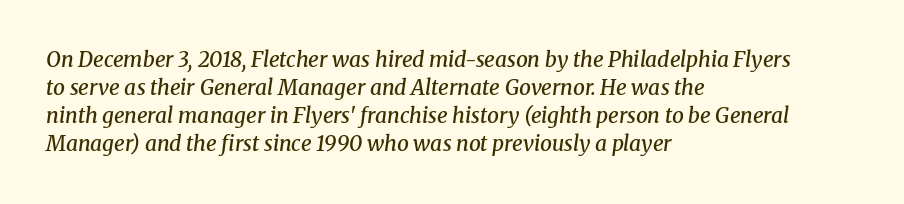
Q: Is the text bold? A: Semi-bold.
Q: Is the text italic (slanted)? A: Yes, it leans right by about 8 degrees.
Q: Is the text underlined? A: No.
Q: How is the paragraph aligned? A: Left-aligned.
Q: Is the spacing between letters normal or unusually wide? A: Normal.
Q: Is the spacing between lines tight, normal or loose? A: Normal.
